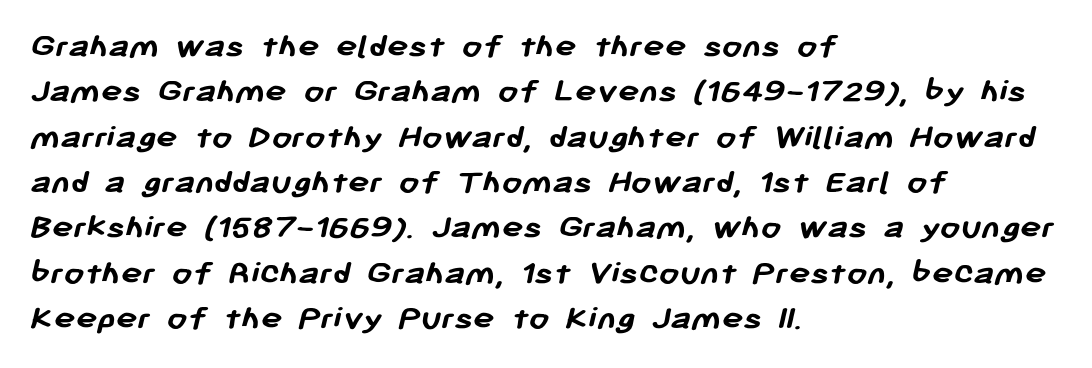
Compared with an ordinary text face, these strokes are far heavier — a full bold. A sans-serif font was chosen for this passage. Caption: multi-line text, flush left, ragged right. Words appear dense and cohesive because spacing is normal. Each letter keeps its own natural width here, so spacing adapts to shape.
